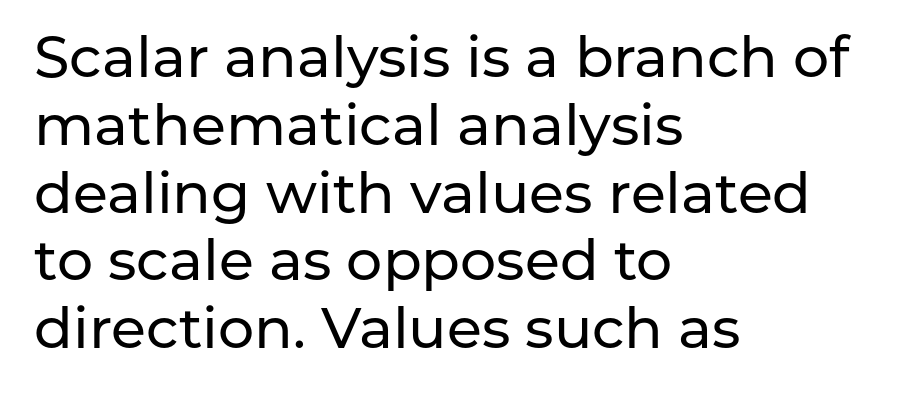
The image shows 57 px sans-serif type, upright; set left-aligned, line spacing 1.19x, normal letter spacing, not underlined; low stroke contrast and a medium x-height.
